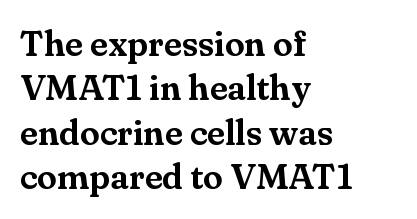
The typography opts for an upright posture over an oblique one. A typesetter would call this zero additional tracking. These lines are rendered in a variable-pitch font. Descenders hang freely into open space. Stroke terminals: seriffed.
